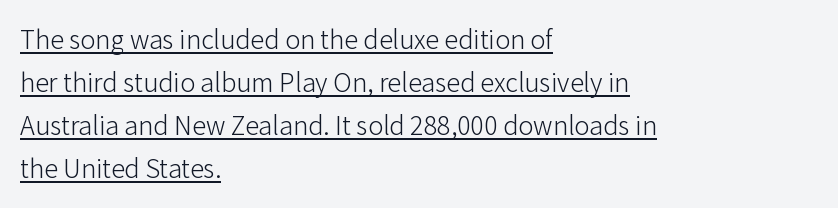
Left-aligned paragraph, ragged on the right. Normally led — the rows are evenly, conventionally spaced. Each letter keeps its own natural width here, so spacing adapts to shape. Students, observe the line beneath the letters — that is underlining. Letters have the restrained weight of plain body copy at most. The face used here is rendered with its standard letterfit.
